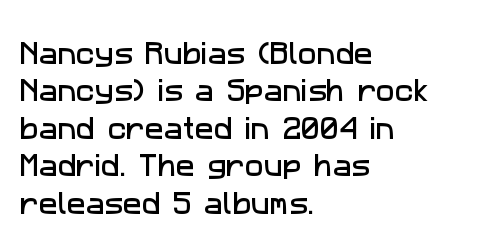
The image shows 25 px text type; set left-aligned, normal line spacing (1.5x), normal letter spacing, not underlined.
